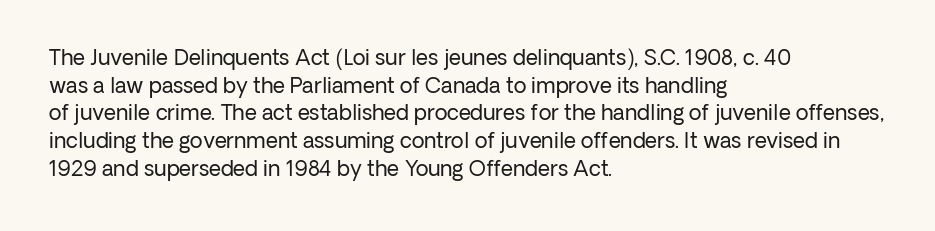
Q: Is the text bold? A: No.
Q: Is the text italic (slanted)? A: No, it is upright.
Q: Is the text underlined? A: No.
Q: How is the paragraph aligned? A: Left-aligned.
Q: Is the spacing between letters normal or unusually wide? A: Normal.
Q: Is the spacing between lines tight, normal or loose? A: Normal.
